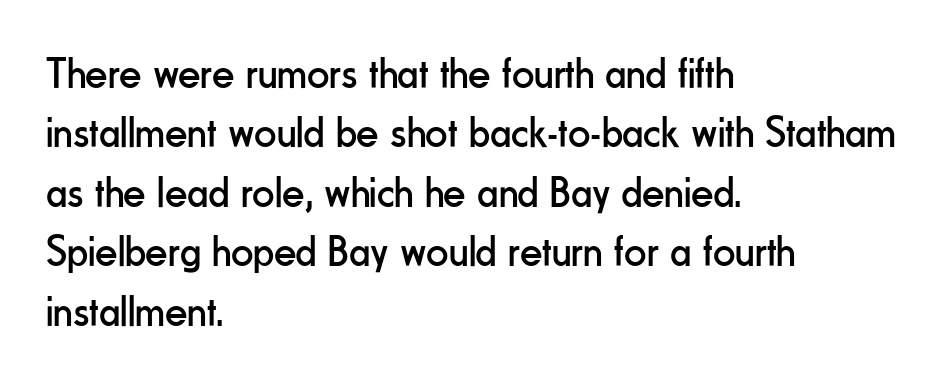
The image shows 44 px regular-weight, condensed sans-serif type, upright; set left-aligned, normal line spacing (1.35x), normal letter spacing, not underlined; low stroke contrast and a small x-height.
